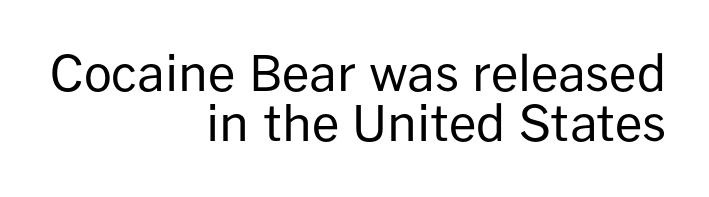
{"serif": "no", "italic": "no", "bold": "no", "weight": "regular", "width": "normal", "stroke_contrast": "low", "x_height": "medium", "monospaced": "no", "underline": "no", "align": "right", "line_spacing": "tight", "line_spacing_ratio": 1.03, "letter_spacing": "normal", "letter_spacing_em": 0.0, "glyph_px": 49}
